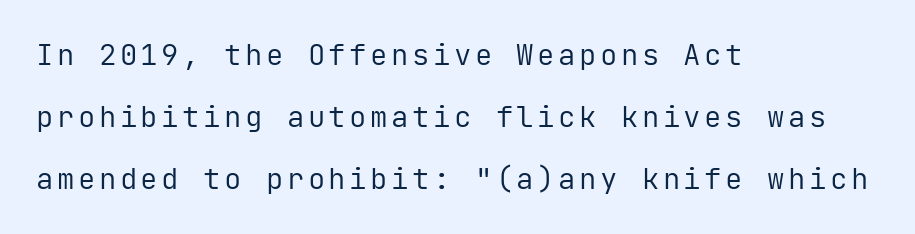
{"serif": "no", "italic": "no", "bold": "no", "weight": "regular", "width": "normal", "stroke_contrast": "low", "x_height": "medium", "monospaced": "yes", "underline": "no", "align": "left", "line_spacing": "loose", "line_spacing_ratio": 2.14, "glyph_px": 29}
